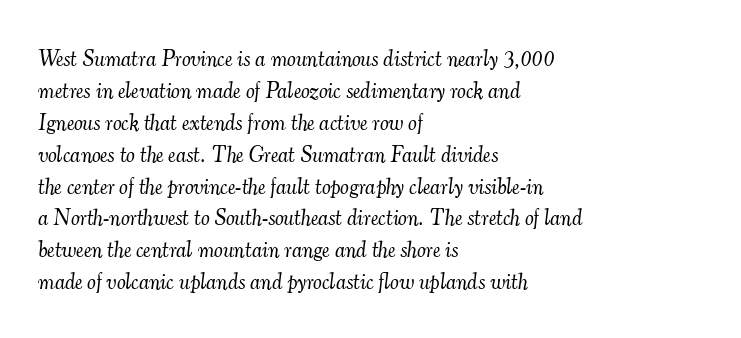
The rag falls on the right side of this text block. The font's italic variant was chosen for this text. Letter spacing: default. Each new line begins a customary step beneath the previous one. The passage shown is not bold in any degree. Lines of text with bare space underneath.
